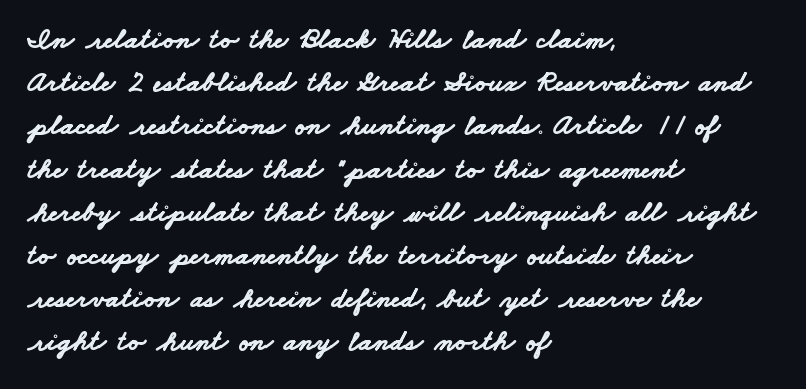
Check under the words: just untouched page. Every row of glyphs begins at an identical x-position on the left. The lines sit at an ordinary, default distance from one another. A dark, heavy texture on the line: the type is bold.
